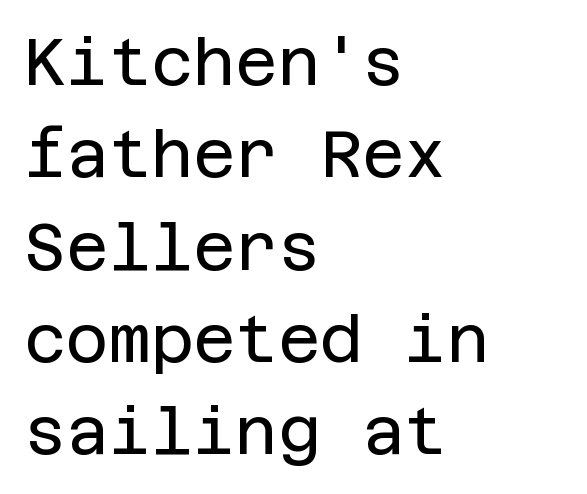
Q: Is the text bold? A: No.
Q: Is the text italic (slanted)? A: No, it is upright.
Q: Is the typeface a serif or a sans-serif typeface? A: Sans-serif.
Q: Is the text underlined? A: No.
Q: How is the paragraph aligned? A: Left-aligned.
Q: Is the spacing between letters normal or unusually wide? A: Normal.
Q: Is the spacing between lines tight, normal or loose? A: Normal.
Q: Width (condensed, normal, or wide)? A: Normal.
Q: Stroke contrast? A: Low.
Q: x-height? A: Large.
